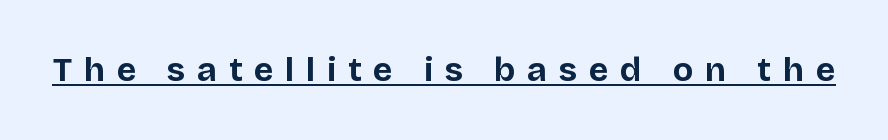
{"serif": "no", "italic": "no", "bold": "yes", "weight": "bold", "width": "normal", "stroke_contrast": "low", "x_height": "large", "monospaced": "no", "underline": "yes", "letter_spacing": "wide", "letter_spacing_em": 0.34, "glyph_px": 34}
